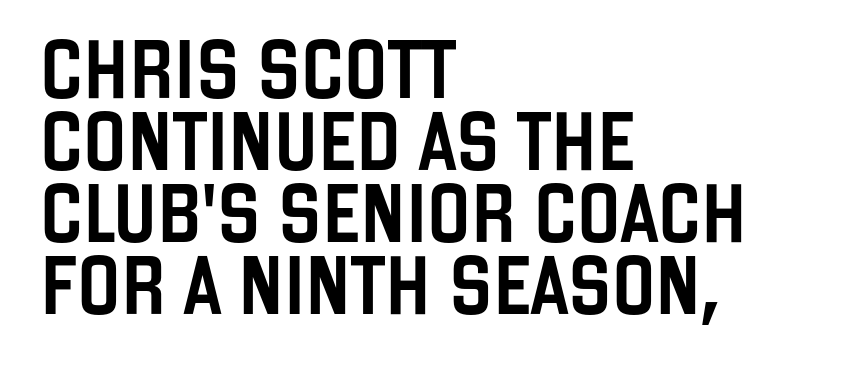
Q: Is the text italic (slanted)? A: No, it is upright.
Q: Is the typeface a serif or a sans-serif typeface? A: Sans-serif.
Q: Is the text underlined? A: No.
Q: How is the paragraph aligned? A: Left-aligned.
Q: Is the spacing between letters normal or unusually wide? A: Normal.
Q: Width (condensed, normal, or wide)? A: Condensed.
Q: Stroke contrast? A: Low.
Q: x-height? A: Large.
Q: Monospaced? A: No.
